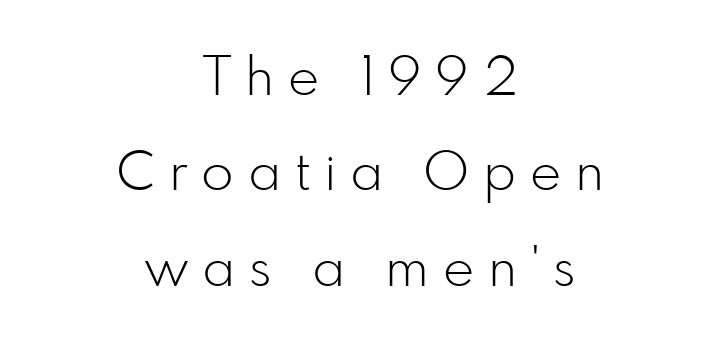
Q: Is the text bold? A: No.
Q: Is the text italic (slanted)? A: No, it is upright.
Q: Is the typeface a serif or a sans-serif typeface? A: Sans-serif.
Q: Is the text underlined? A: No.
Q: How is the paragraph aligned? A: Centered.
Q: Is the spacing between letters normal or unusually wide? A: Unusually wide.
Q: Width (condensed, normal, or wide)? A: Normal.
Q: Stroke contrast? A: Low.
Q: x-height? A: Small.
Q: Monospaced? A: No.
